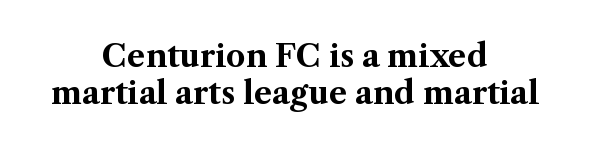
The image shows 31 px bold serif type, upright; set centered, line spacing 1.2x, normal letter spacing, not underlined; medium stroke contrast and a medium x-height.
